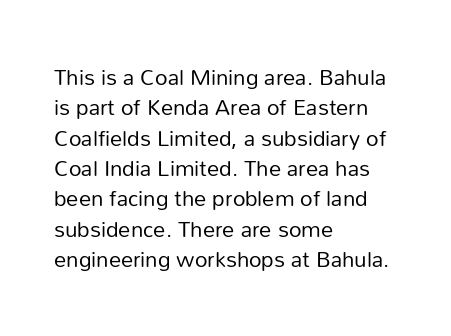
The image shows 22 px text type, upright; set left-aligned, normal line spacing (1.38x), normal letter spacing, not underlined.
